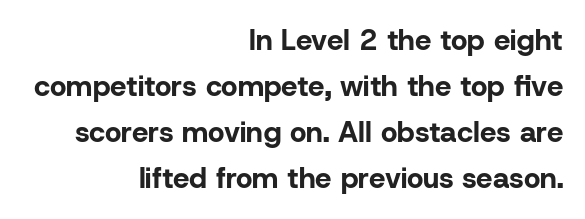
Q: Is the text bold? A: Yes.
Q: Is the text italic (slanted)? A: No, it is upright.
Q: Is the typeface a serif or a sans-serif typeface? A: Sans-serif.
Q: Is the text underlined? A: No.
Q: How is the paragraph aligned? A: Right-aligned.
Q: Is the spacing between letters normal or unusually wide? A: Normal.
Q: Is the spacing between lines tight, normal or loose? A: Normal.
Q: Width (condensed, normal, or wide)? A: Normal.
Q: Stroke contrast? A: Low.
Q: x-height? A: Medium.
Q: Monospaced? A: No.
